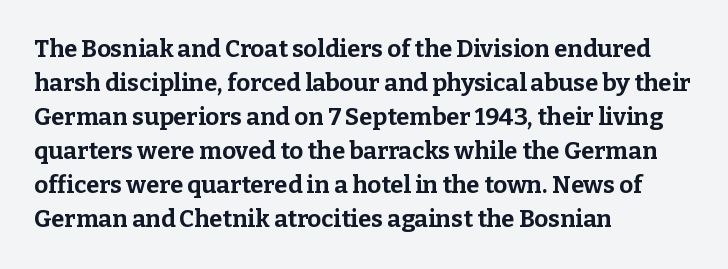
The passage shown stacks its lines at a standard gap. These lines keep a tight, regular rhythm from letter to letter. Descenders hang freely into open space. The sample has been set heavy, in full bold. Leftover space on each line is placed entirely after the last word. Nope, not italic — everything's standing straight.
